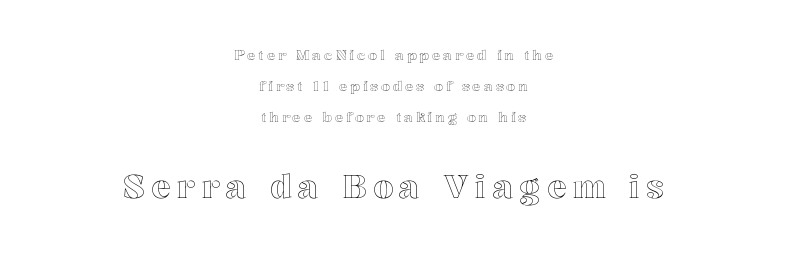
{"italic": "no", "width": "normal", "x_height": "medium", "monospaced": "no", "underline": "no", "align": "center", "line_spacing": "loose", "line_spacing_ratio": 2.22, "letter_spacing": "wide", "letter_spacing_em": 0.21, "larger_block": "second", "size_ratio": 2.29, "glyph_px": 32}
